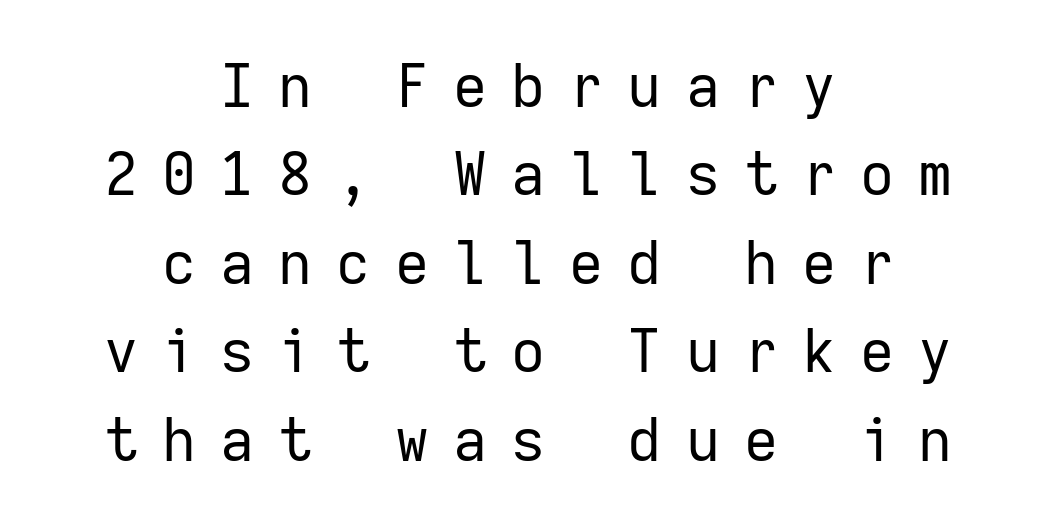
Q: Is the text bold? A: No.
Q: Is the text italic (slanted)? A: No, it is upright.
Q: Is the typeface a serif or a sans-serif typeface? A: Sans-serif.
Q: Is the text underlined? A: No.
Q: How is the paragraph aligned? A: Centered.
Q: Is the spacing between letters normal or unusually wide? A: Unusually wide.
Q: Is the spacing between lines tight, normal or loose? A: Normal.
Q: Width (condensed, normal, or wide)? A: Normal.
Q: Stroke contrast? A: Low.
Q: x-height? A: Medium.
Q: Monospaced? A: Yes.
